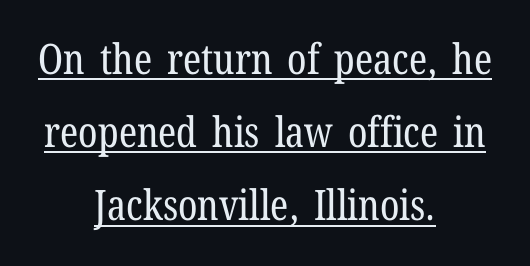
Q: Is the text bold? A: No.
Q: Is the text italic (slanted)? A: No, it is upright.
Q: Is the typeface a serif or a sans-serif typeface? A: Serif.
Q: Is the text underlined? A: Yes.
Q: How is the paragraph aligned? A: Centered.
Q: Is the spacing between letters normal or unusually wide? A: Normal.
Q: Width (condensed, normal, or wide)? A: Condensed.
Q: Stroke contrast? A: Low.
Q: x-height? A: Medium.
Q: Monospaced? A: No.
